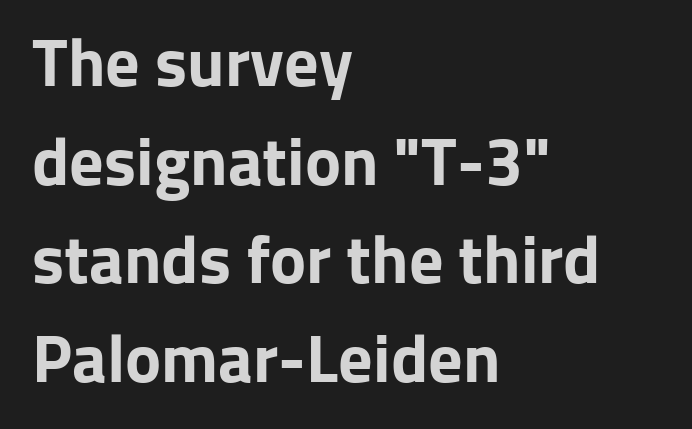
Typographically, this falls in the sans-serif category. Each row of text sits above clean, open space. These lines were composed using upright roman letters. The face used here has the dense, thick strokes of a bold.
